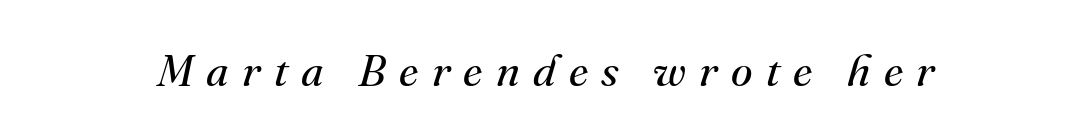
Stem width sits at or under what a default text font uses. The passage shown has open, widely tracked lettering throughout. The space beneath each line is pristine and unruled. Is this a fixed-width face? No — the glyphs have proportional, varying widths.
